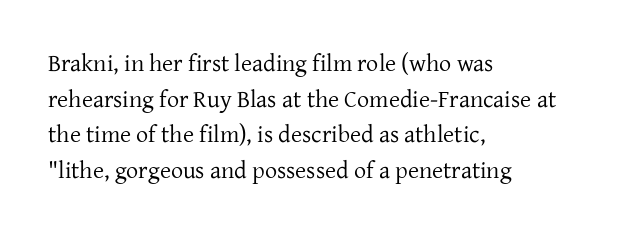
The image shows 24 px text type, upright; set left-aligned, normal line spacing (1.48x), normal letter spacing, not underlined.
